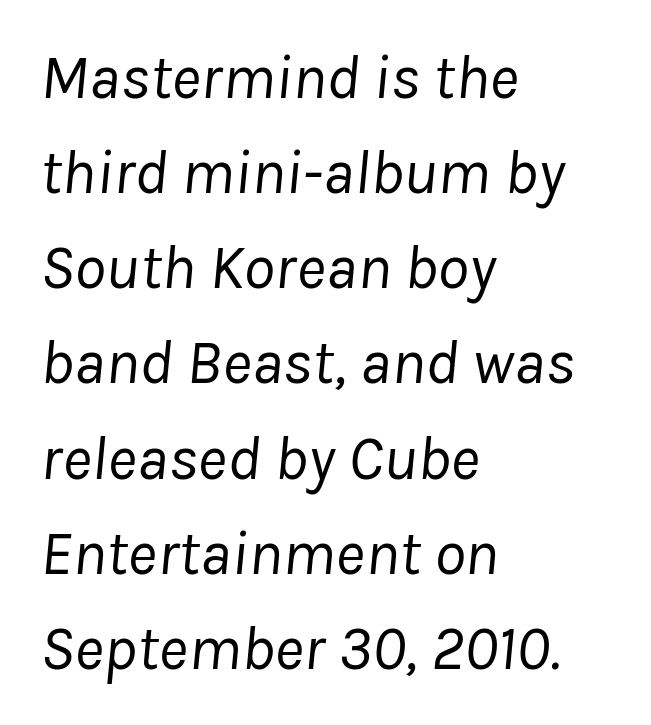
Descenders are the only things crossing below the line. The specimen reads as italic at a glance. Reading down the block, your eye returns to a fixed left position each line. Summary of weight: not heavy and not bold. You could not count columns in this text — the font is proportionally spaced. The line-height multiplier appears to be the usual default.
